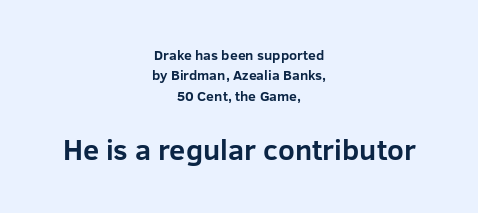
In terms of letterspacing, this is plain default setting. Heavy-handed strokes throughout: this text is bold. Reading down the column, the eye jumps a familiar distance to each next line. The font's upright variant was chosen for this text.
